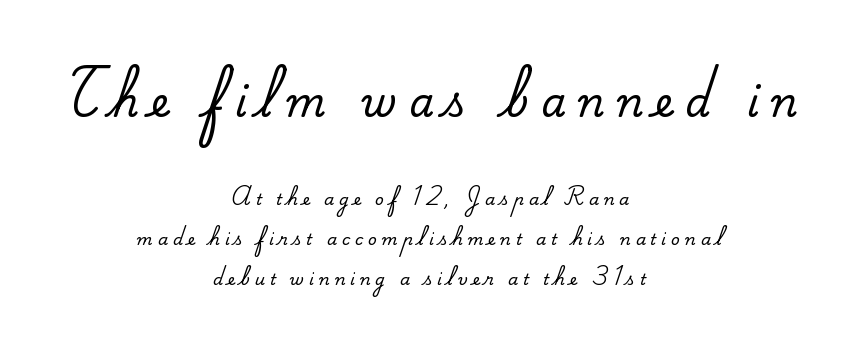
{"serif": "yes", "width": "normal", "stroke_contrast": "medium", "x_height": "small", "monospaced": "no", "underline": "no", "align": "center", "line_spacing": "loose", "line_spacing_ratio": 2.48, "letter_spacing": "wide", "letter_spacing_em": 0.3, "larger_block": "first", "size_ratio": 2.5, "glyph_px": 40}
